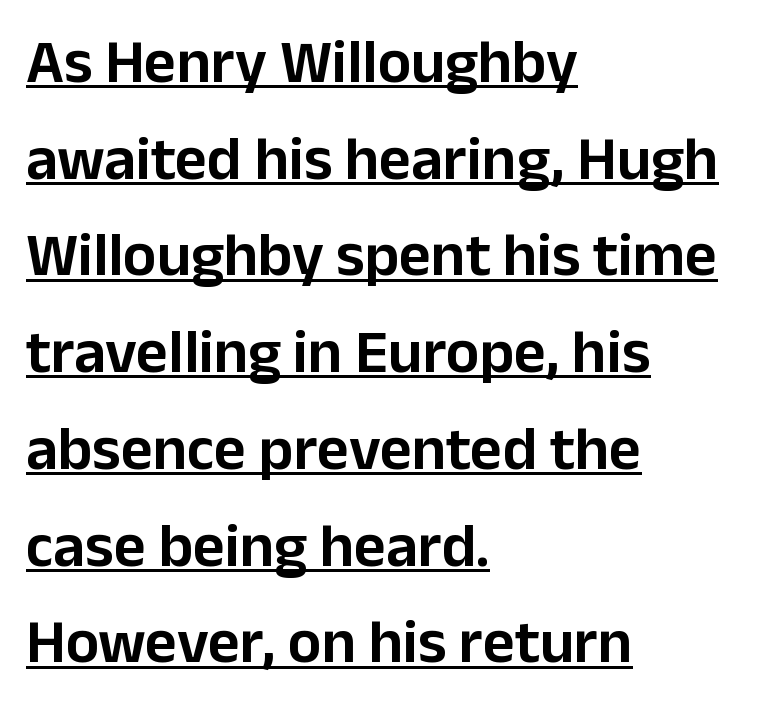
{"serif": "no", "italic": "no", "width": "normal", "stroke_contrast": "low", "x_height": "medium", "monospaced": "no", "underline": "yes", "align": "left", "line_spacing": "normal", "line_spacing_ratio": 1.56, "letter_spacing": "normal", "letter_spacing_em": 0.0, "glyph_px": 62}
